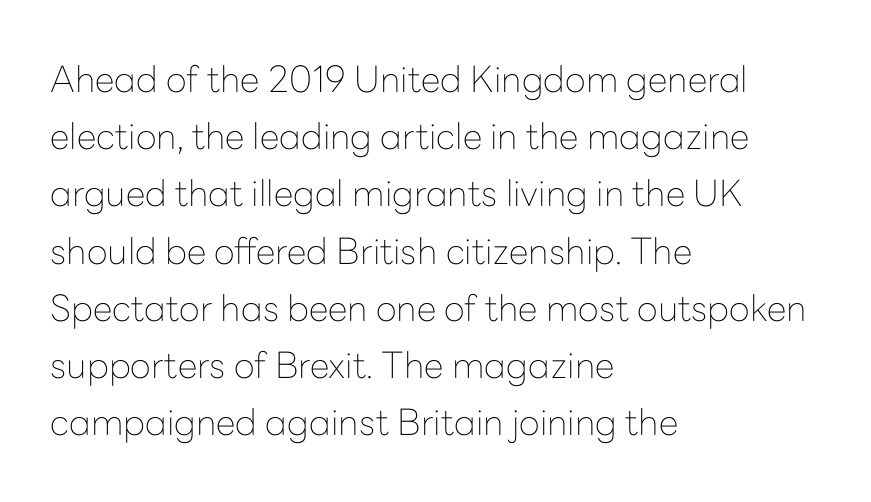
I'd call this a sans setting — the letters go barefoot. Varying glyph widths throughout — classic text-font behaviour. The rendering uses a moderate line-height, typical for paragraphs. In CSS terms this would be text-align: left. Letters have the restrained weight of plain body copy at most. You can tell it's not italic because the verticals are truly vertical.
